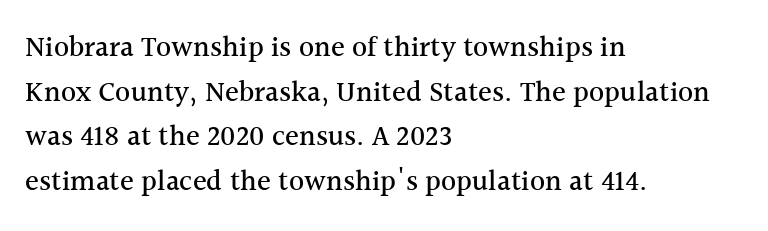
The image shows 29 px serif type, upright; set left-aligned, normal line spacing (1.54x), normal letter spacing, not underlined; a medium x-height.
